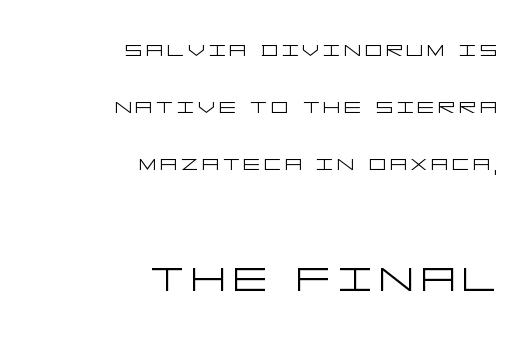
The image shows 54 px light, wide sans-serif type, upright; set right-aligned, loose line spacing (2.11x), not underlined; the second (bottom) block is 2.0x larger; low stroke contrast and a large x-height.
